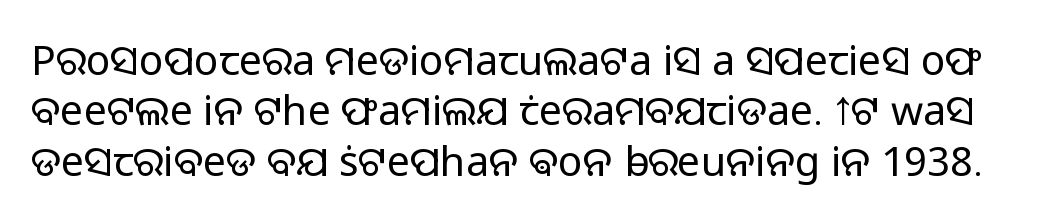
A bare baseline throughout the passage. The rendering uses natural spacing where letterforms have individual widths. The line texture is even and compact thanks to regular tracking. Unlike italic type, these characters show no tilt at all. Observe the absence of serifs on each vertical stroke in this sample. A quiet, ordinary-to-light weight characterises the typeface.
